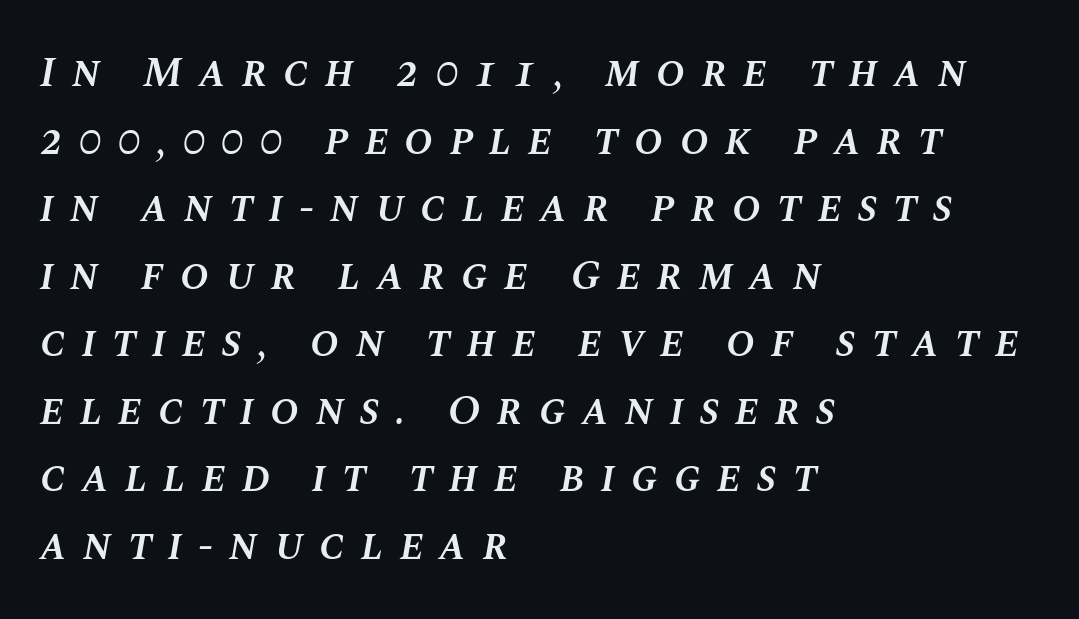
{"italic": "yes", "lean": "right", "slant_degrees": 10, "bold": "semi", "weight": "semibold", "width": "normal", "stroke_contrast": "medium", "x_height": "large", "monospaced": "no", "underline": "no", "align": "left", "line_spacing": "normal", "line_spacing_ratio": 1.57, "letter_spacing": "wide", "letter_spacing_em": 0.37, "glyph_px": 43}
